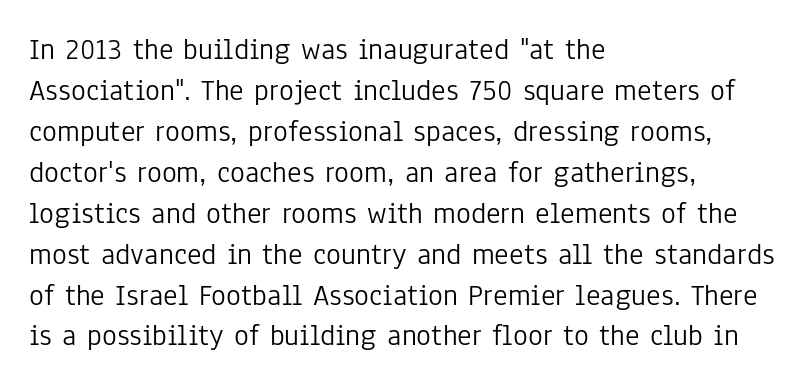
This is sans-serif lettering, the kind often seen on screens and signage. Each line starts at the same left margin while the right side varies. The string is rendered with underlining switched off. The strokes carry an ordinary text weight at most.
